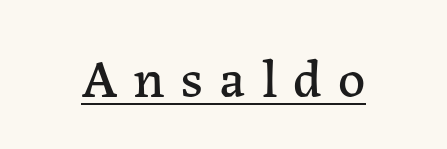
Students, note that the glyphs here are deliberately spaced far apart. This rendering features underlined lettering. You can tell it's not italic because the verticals are truly vertical. Varying glyph widths throughout — classic text-font behaviour. Does the type have serifs? Yes, each stem ends in a small foot.
